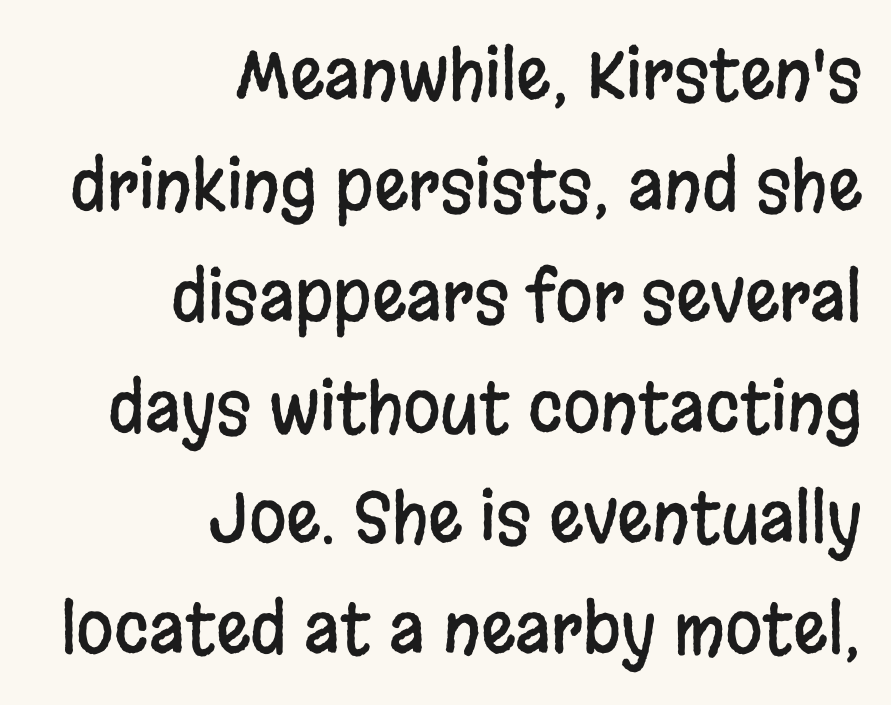
{"serif": "no", "italic": "no", "width": "condensed", "stroke_contrast": "low", "x_height": "large", "monospaced": "no", "underline": "no", "align": "right", "line_spacing": "normal", "line_spacing_ratio": 1.63, "letter_spacing": "normal", "letter_spacing_em": 0.0, "glyph_px": 68}
